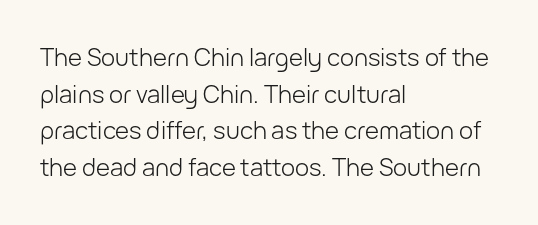
Q: Is the text bold? A: No.
Q: Is the text italic (slanted)? A: No, it is upright.
Q: Is the text underlined? A: No.
Q: How is the paragraph aligned? A: Left-aligned.
Q: Is the spacing between letters normal or unusually wide? A: Normal.
Q: Is the spacing between lines tight, normal or loose? A: Normal.
